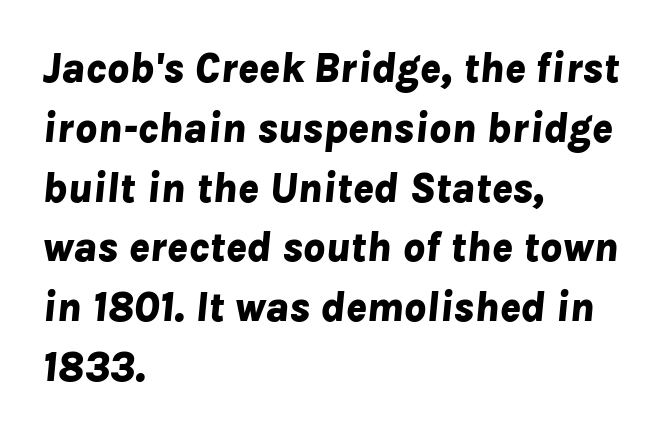
Is the type bold? Yes — the strokes are clearly thick and heavy. The lines in this sample share a left origin and differ only in where they stop. The space beneath each line is pristine and unruled. Does extra space separate the letters? No, they use regular spacing.
